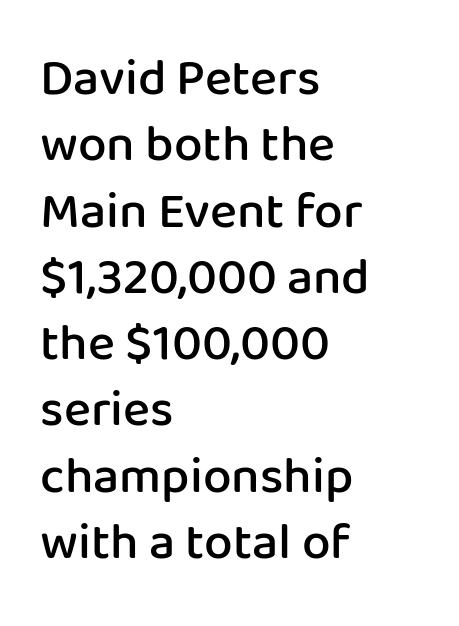
Q: Is the text bold? A: Semi-bold.
Q: Is the text italic (slanted)? A: No, it is upright.
Q: Is the typeface a serif or a sans-serif typeface? A: Sans-serif.
Q: Is the text underlined? A: No.
Q: How is the paragraph aligned? A: Left-aligned.
Q: Is the spacing between letters normal or unusually wide? A: Normal.
Q: Is the spacing between lines tight, normal or loose? A: Normal.
Q: Width (condensed, normal, or wide)? A: Normal.
Q: Stroke contrast? A: Low.
Q: x-height? A: Medium.
Q: Monospaced? A: No.
